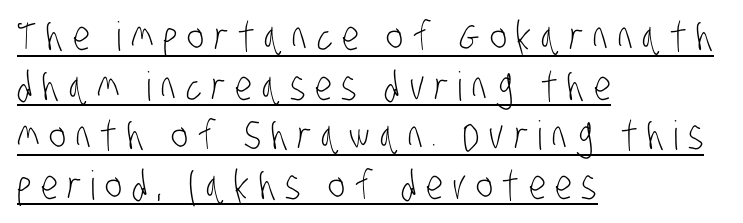
Q: Is the text bold? A: No.
Q: Is the typeface a serif or a sans-serif typeface? A: Sans-serif.
Q: Is the text underlined? A: Yes.
Q: How is the paragraph aligned? A: Left-aligned.
Q: Is the spacing between letters normal or unusually wide? A: Unusually wide.
Q: Width (condensed, normal, or wide)? A: Condensed.
Q: Stroke contrast? A: Low.
Q: x-height? A: Large.
Q: Monospaced? A: No.
